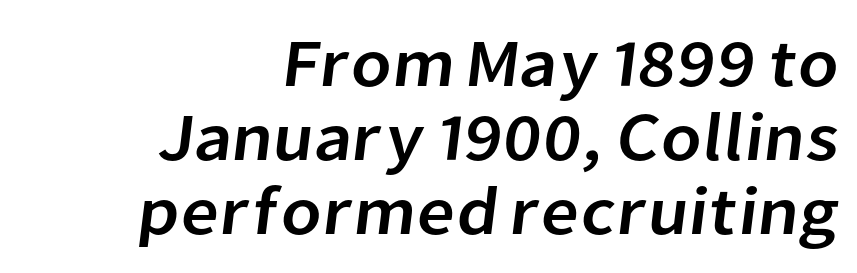
Font category for this specimen: sans-serif. Each word holds together tightly as a unit, with standard inter-letter gaps. The typesetter chose a ragged-left arrangement here. A typesetter would call this leading minimal, almost set solid.
